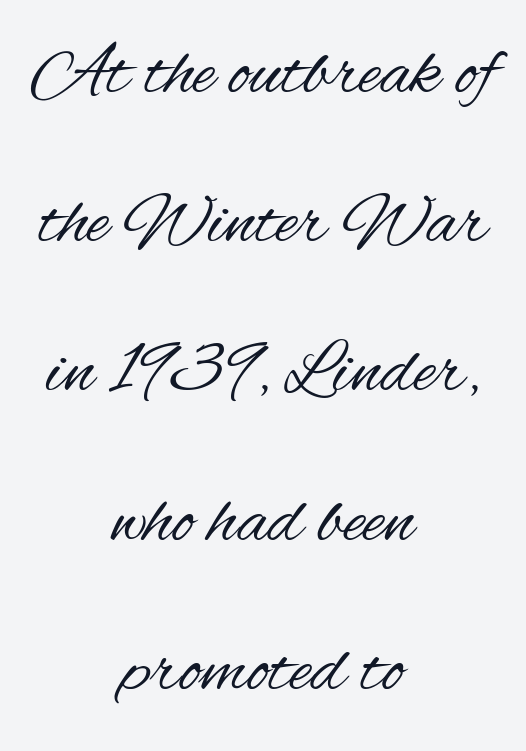
Serifs: no, the terminals of the letterforms are clean. Each new line begins a long way beneath the previous one. Ink coverage per letter is moderate at most. One-word summary of the alignment: center. Glyph-to-glyph distance matches everyday printed text.
